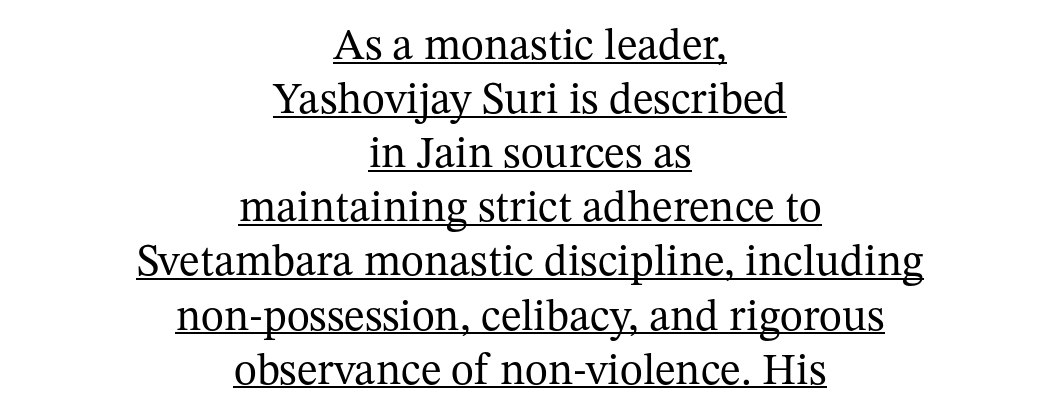
Q: Is the text bold? A: No.
Q: Is the text italic (slanted)? A: No, it is upright.
Q: Is the typeface a serif or a sans-serif typeface? A: Serif.
Q: Is the text underlined? A: Yes.
Q: How is the paragraph aligned? A: Centered.
Q: Is the spacing between letters normal or unusually wide? A: Normal.
Q: Width (condensed, normal, or wide)? A: Normal.
Q: Stroke contrast? A: Medium.
Q: x-height? A: Medium.
Q: Monospaced? A: No.
